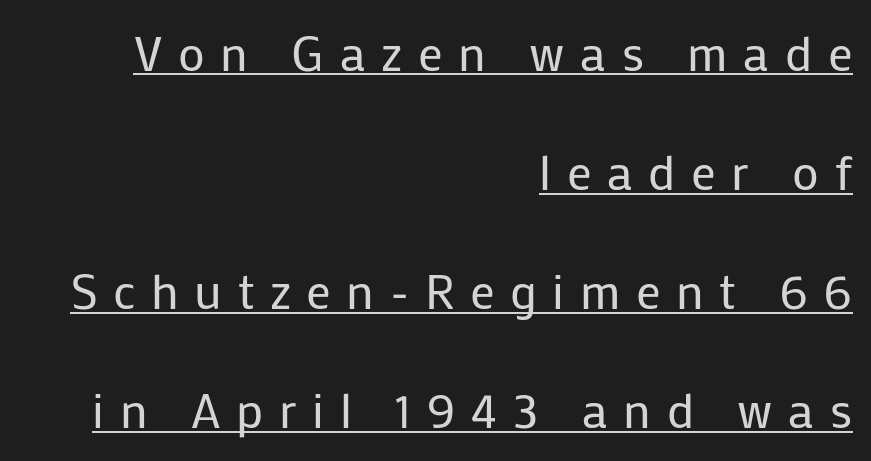
The image shows 49 px regular-weight sans-serif type, upright; set right-aligned, loose line spacing (2.43x), unusually wide letter spacing (+0.32 em), underlined; low stroke contrast and a medium x-height.
